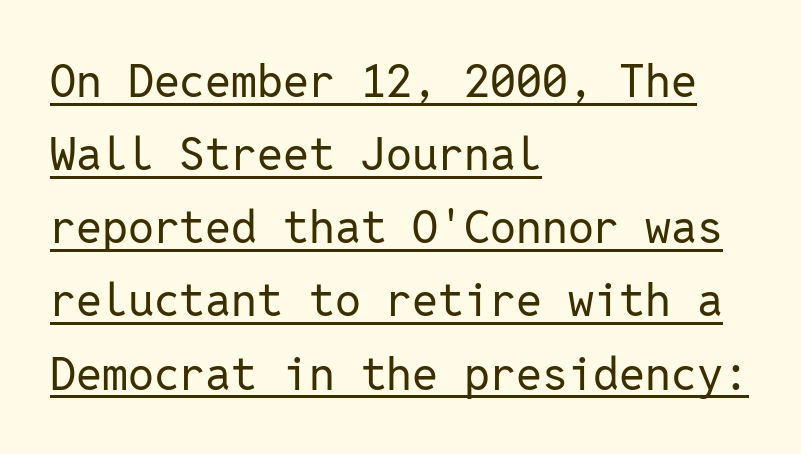
Q: Is the text bold? A: No.
Q: Is the text italic (slanted)? A: No, it is upright.
Q: Is the typeface a serif or a sans-serif typeface? A: Sans-serif.
Q: Is the text underlined? A: Yes.
Q: How is the paragraph aligned? A: Left-aligned.
Q: Is the spacing between letters normal or unusually wide? A: Normal.
Q: Is the spacing between lines tight, normal or loose? A: Normal.
Q: Width (condensed, normal, or wide)? A: Normal.
Q: Stroke contrast? A: Low.
Q: x-height? A: Medium.
Q: Monospaced? A: Yes.
